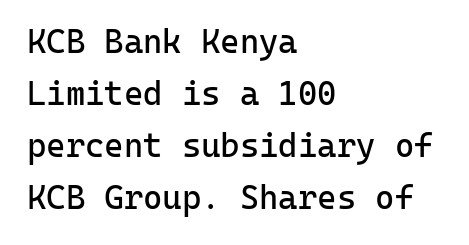
Compared with a centered layout, this one pins lines to the left instead. Regular leading. Each letter, wide or thin by design, is forced into the same width here. Glance below the letters and you will spot only blank space.
